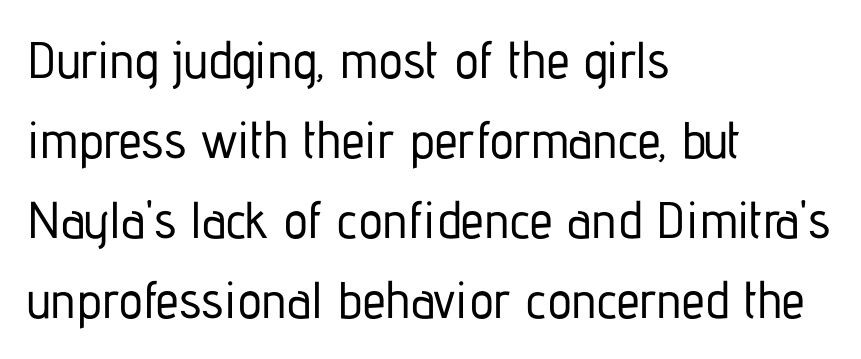
The image shows 52 px condensed sans-serif type, upright; set left-aligned, normal line spacing (1.54x), normal letter spacing, not underlined; low stroke contrast and a medium x-height.
